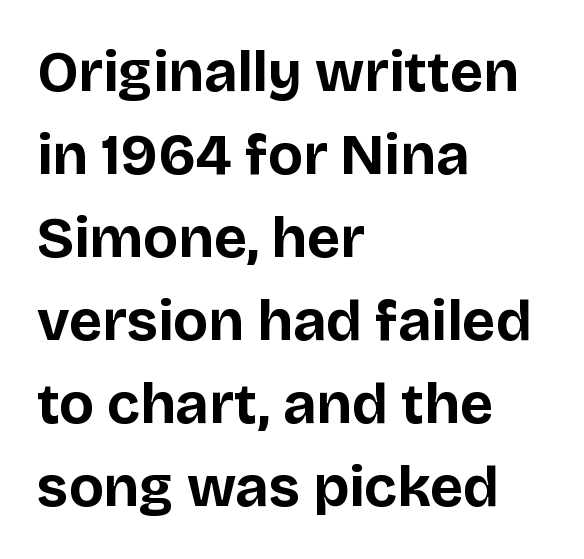
The image shows 58 px bold sans-serif type, upright; set left-aligned, normal line spacing (1.43x), normal letter spacing, not underlined; low stroke contrast and a large x-height.
